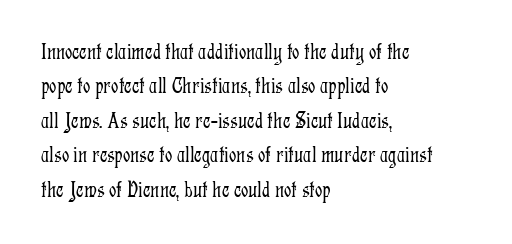
Observe the ordinary spacing: letters are neighbours, not strangers. Only glyphs here, with clear space below each row. Honestly, the row spacing looks completely unremarkable. No letter is thick-stroked: the sample isn't bold.
